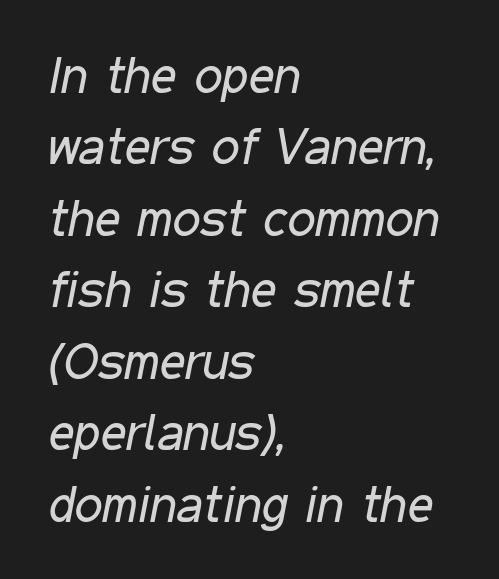
Q: Is the text bold? A: No.
Q: Is the text italic (slanted)? A: Yes, it leans right by about 11 degrees.
Q: Is the text underlined? A: No.
Q: How is the paragraph aligned? A: Left-aligned.
Q: Is the spacing between letters normal or unusually wide? A: Normal.
Q: Is the spacing between lines tight, normal or loose? A: Normal.
Q: Width (condensed, normal, or wide)? A: Condensed.
Q: Stroke contrast? A: Low.
Q: x-height? A: Medium.
Q: Monospaced? A: No.
